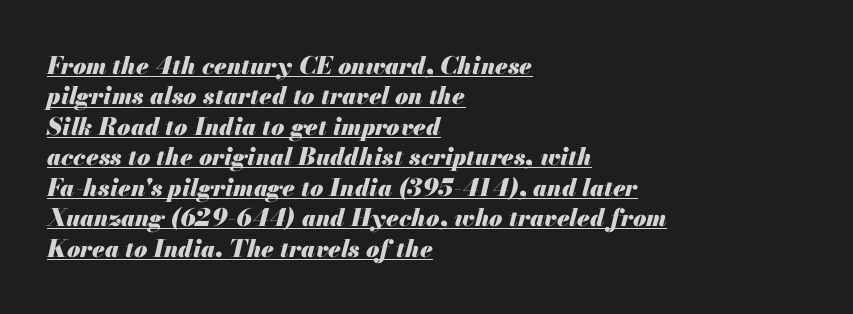
The image shows 24 px bold type, italic (leaning right); set left-aligned, normal line spacing (1.27x), normal letter spacing, underlined.
